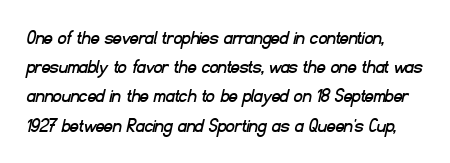
Q: Is the text underlined? A: No.
Q: How is the paragraph aligned? A: Left-aligned.
Q: Is the spacing between letters normal or unusually wide? A: Normal.
Q: Is the spacing between lines tight, normal or loose? A: Normal.
